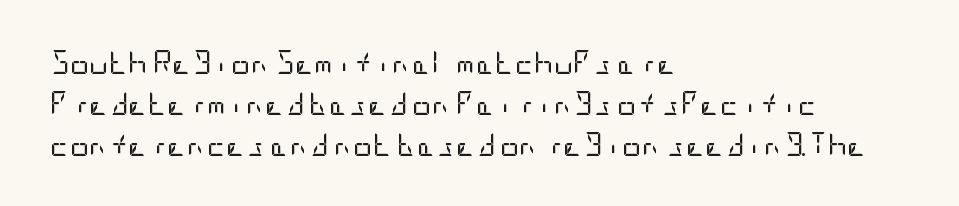
The lines sit at an ordinary, default distance from one another. Style check: upright. Which margin do the lines hug? The left one — the right edge is uneven. Glance below the letters and you will spot only blank space.
